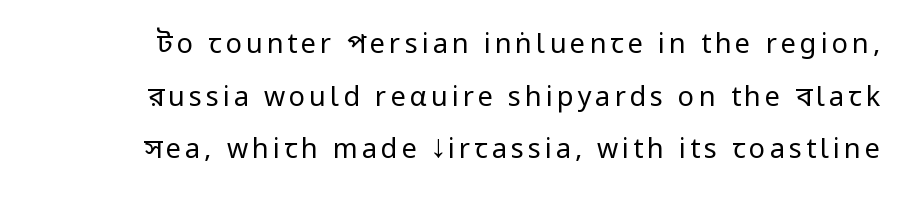
{"italic": "no", "bold": "no", "underline": "no", "line_spacing": "loose", "line_spacing_ratio": 1.95, "glyph_px": 27}
